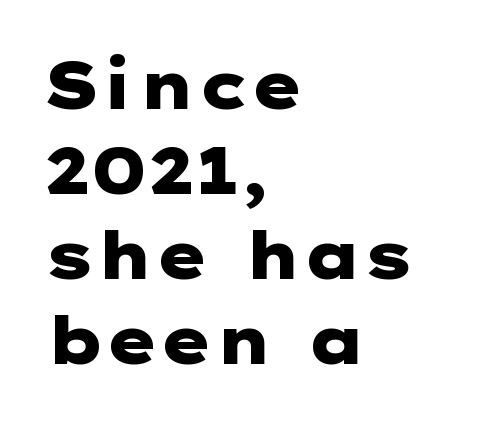
Clear beneath every line of the passage. Weight check: bold — yes, fully. Is there any slant? The stems are plumb. Every row of glyphs begins at an identical x-position on the left.
